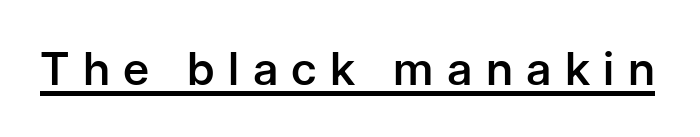
{"serif": "no", "italic": "no", "bold": "semi", "weight": "semibold", "width": "normal", "stroke_contrast": "low", "x_height": "medium", "monospaced": "no", "underline": "yes", "letter_spacing": "wide", "letter_spacing_em": 0.29, "glyph_px": 46}
